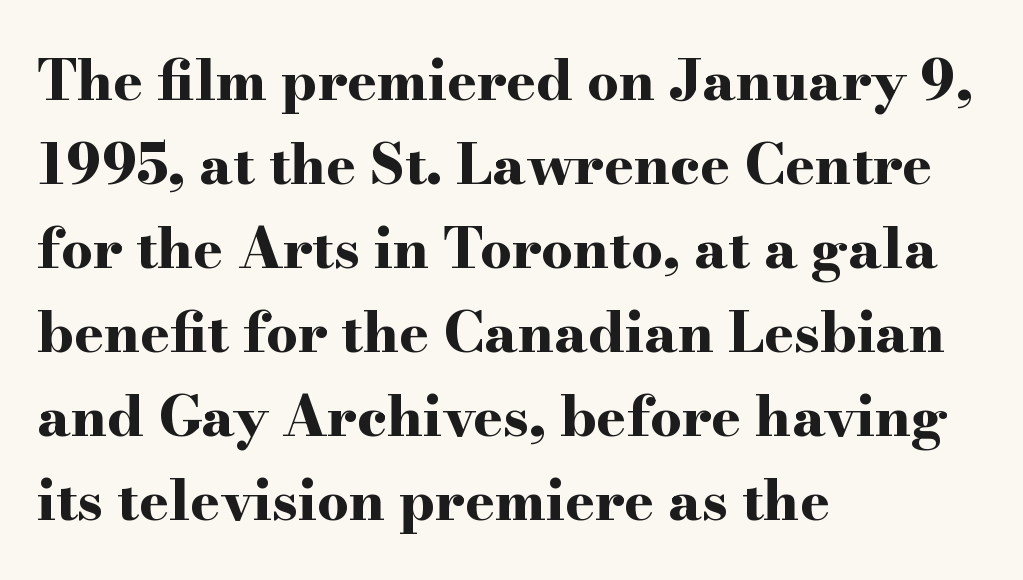
The image shows 56 px bold, wide serif type, upright; set left-aligned, normal line spacing (1.5x), normal letter spacing, not underlined; high stroke contrast and a small x-height.
